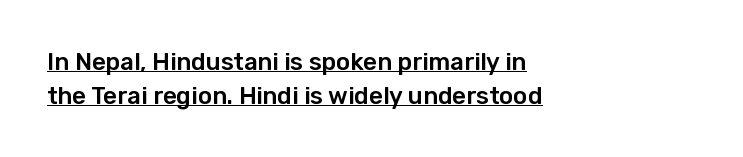
The line texture is even and compact thanks to regular tracking. This rendering features underlined lettering. In terms of leading, this rendering sits right in the middle. The paragraph has a hard left edge and a soft right edge. The lettering holds an erect, upright posture throughout.
